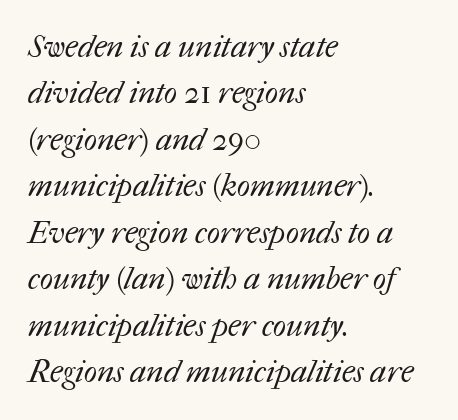
Caption: multi-line text, flush left, ragged right. Tracking value appears to be zero — textbook default spacing. Weight: in the light-to-regular range. Here the designer chose a conventional face with non-uniform glyph widths.
